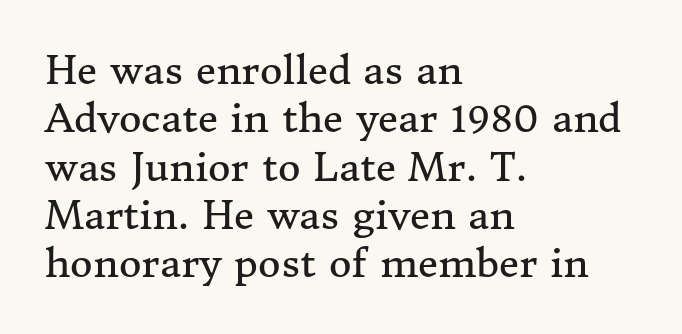
The lettering holds an erect, upright posture throughout. Line starts are locked; line ends wander. Caption: face not bold, strokes unweighted. Character widths vary here, with narrow letters taking less room than wide ones.
